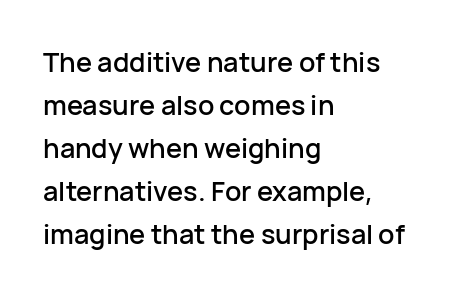
The image shows 27 px text type, upright; set left-aligned, normal line spacing (1.59x), normal letter spacing, not underlined.
